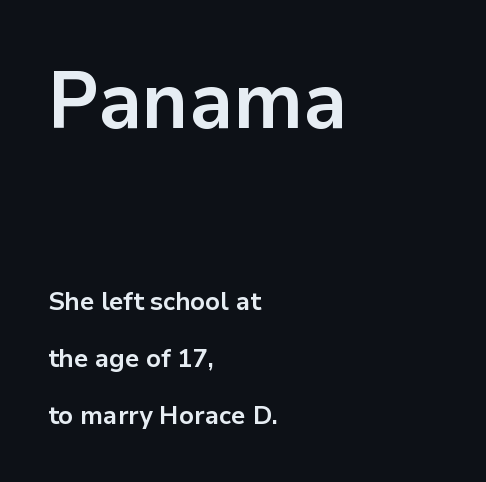
{"serif": "no", "italic": "no", "bold": "yes", "weight": "bold", "width": "normal", "stroke_contrast": "low", "x_height": "medium", "monospaced": "no", "underline": "no", "align": "left", "line_spacing": "loose", "line_spacing_ratio": 2.18, "letter_spacing": "normal", "letter_spacing_em": 0.0, "larger_block": "first", "size_ratio": 3.04, "glyph_px": 79}
